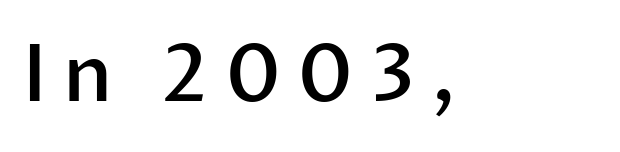
{"serif": "no", "italic": "no", "bold": "semi", "weight": "semibold", "width": "normal", "stroke_contrast": "low", "x_height": "medium", "monospaced": "no", "underline": "no", "letter_spacing": "wide", "letter_spacing_em": 0.2, "glyph_px": 79}
